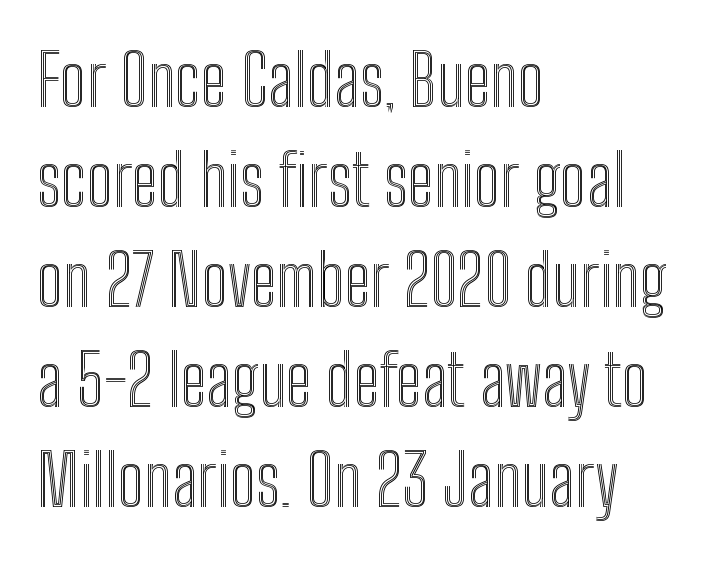
The image shows 71 px condensed type, upright; set left-aligned, normal line spacing (1.41x), normal letter spacing, not underlined; a medium x-height.
